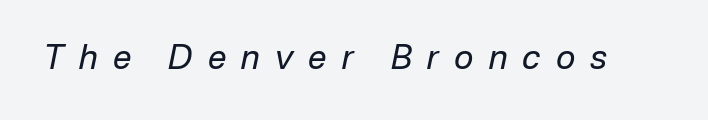
Q: Is the text bold? A: No.
Q: Is the text italic (slanted)? A: Yes, it leans right by about 12 degrees.
Q: Is the text underlined? A: No.
Q: Is the spacing between letters normal or unusually wide? A: Unusually wide.
Q: Width (condensed, normal, or wide)? A: Normal.
Q: Stroke contrast? A: Low.
Q: x-height? A: Medium.
Q: Monospaced? A: No.
